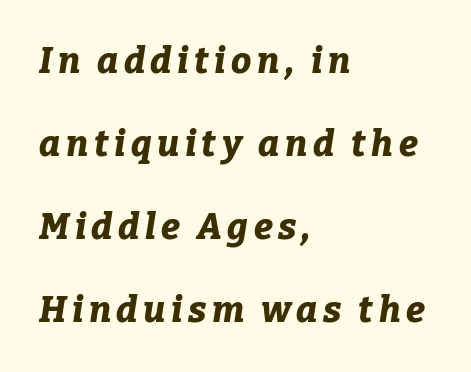
Q: Is the text bold? A: Yes.
Q: Is the text italic (slanted)? A: Yes, it leans right by about 9 degrees.
Q: Is the text underlined? A: No.
Q: How is the paragraph aligned? A: Left-aligned.
Q: Is the spacing between lines tight, normal or loose? A: Loose.
Q: Width (condensed, normal, or wide)? A: Normal.
Q: Stroke contrast? A: Low.
Q: x-height? A: Medium.
Q: Monospaced? A: No.
